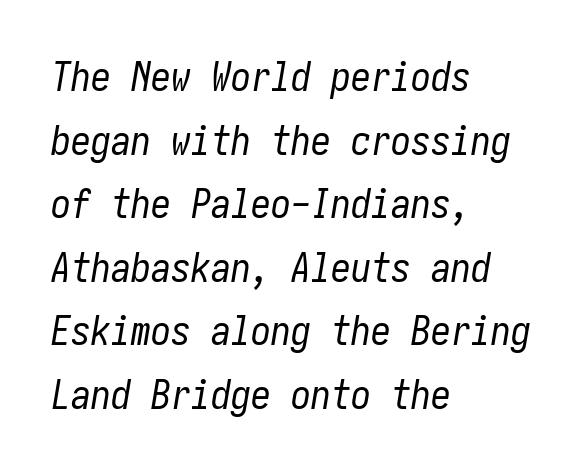
{"italic": "yes", "lean": "right", "slant_degrees": 10, "bold": "no", "weight": "regular", "width": "condensed", "stroke_contrast": "low", "x_height": "medium", "underline": "no", "align": "left", "line_spacing": "normal", "line_spacing_ratio": 1.59, "letter_spacing": "normal", "letter_spacing_em": 0.0, "glyph_px": 40}
